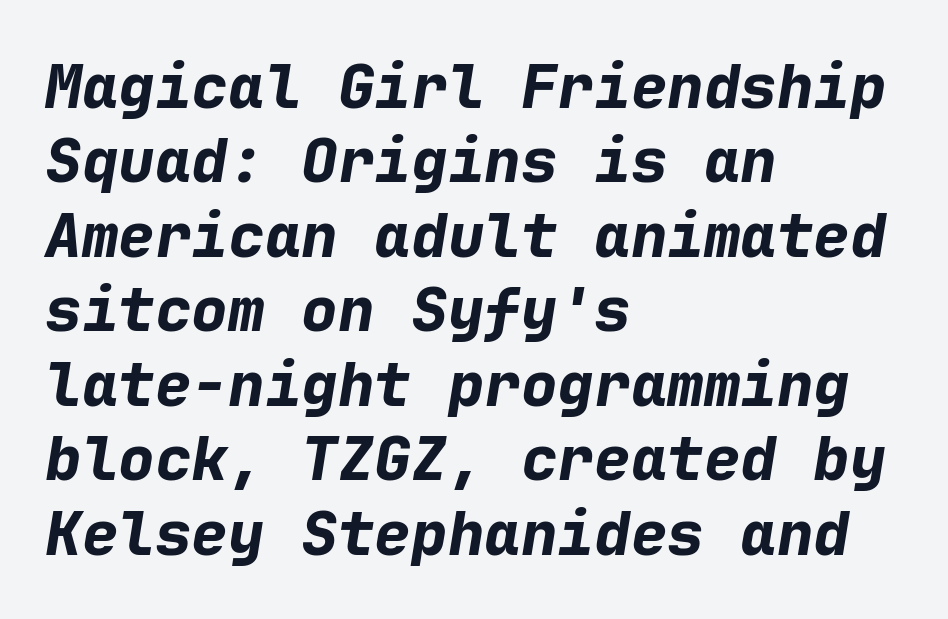
Q: Is the text bold? A: Yes.
Q: Is the text italic (slanted)? A: Yes, it leans right by about 9 degrees.
Q: Is the text underlined? A: No.
Q: How is the paragraph aligned? A: Left-aligned.
Q: Is the spacing between letters normal or unusually wide? A: Normal.
Q: Width (condensed, normal, or wide)? A: Normal.
Q: Stroke contrast? A: Low.
Q: x-height? A: Medium.
Q: Monospaced? A: Yes.
